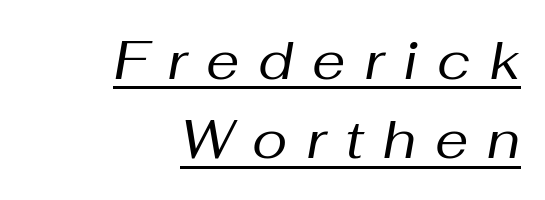
{"italic": "yes", "lean": "right", "slant_degrees": 10, "bold": "no", "weight": "regular", "width": "normal", "stroke_contrast": "medium", "x_height": "medium", "monospaced": "no", "underline": "yes", "align": "right", "line_spacing": "normal", "line_spacing_ratio": 1.5, "letter_spacing": "wide", "letter_spacing_em": 0.36, "glyph_px": 53}
